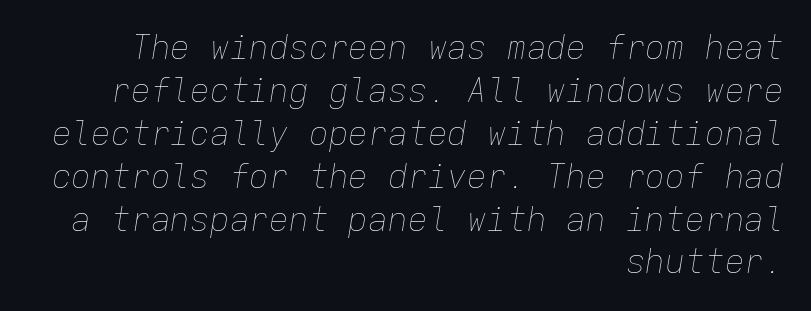
Lines of text with bare space underneath. Heft: none added — not bold. Glyph-to-glyph distance matches everyday printed text. Reading down the block, your eye finds every line finishing at a fixed right position. These lines sit exactly where default settings would place them.
